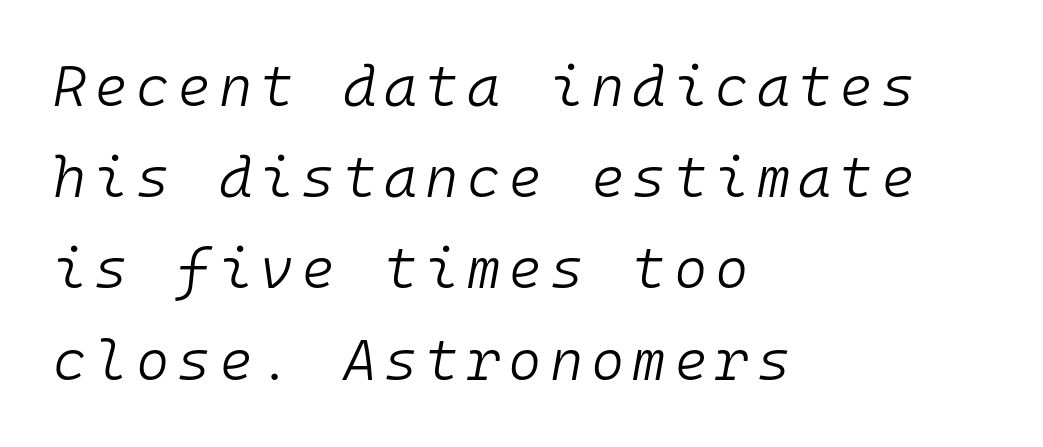
Q: Is the text bold? A: No.
Q: Is the text italic (slanted)? A: Yes, it leans right by about 10 degrees.
Q: Is the text underlined? A: No.
Q: How is the paragraph aligned? A: Left-aligned.
Q: Is the spacing between lines tight, normal or loose? A: Normal.
Q: Width (condensed, normal, or wide)? A: Normal.
Q: Stroke contrast? A: Low.
Q: x-height? A: Medium.
Q: Monospaced? A: Yes.
